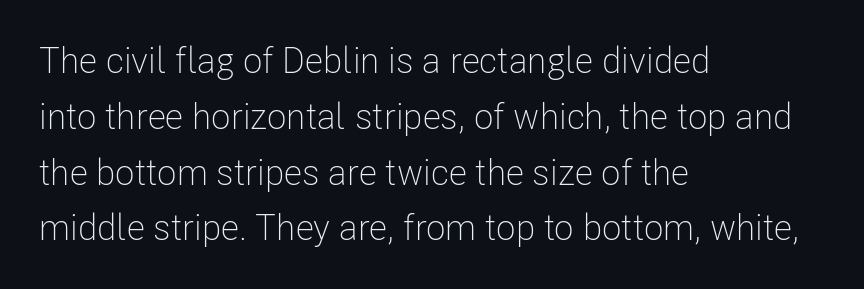
Q: Is the text bold? A: No.
Q: Is the text italic (slanted)? A: No, it is upright.
Q: Is the typeface a serif or a sans-serif typeface? A: Sans-serif.
Q: Is the text underlined? A: No.
Q: How is the paragraph aligned? A: Left-aligned.
Q: Is the spacing between letters normal or unusually wide? A: Normal.
Q: Is the spacing between lines tight, normal or loose? A: Normal.
Q: Width (condensed, normal, or wide)? A: Condensed.
Q: Stroke contrast? A: Low.
Q: x-height? A: Medium.
Q: Monospaced? A: No.
